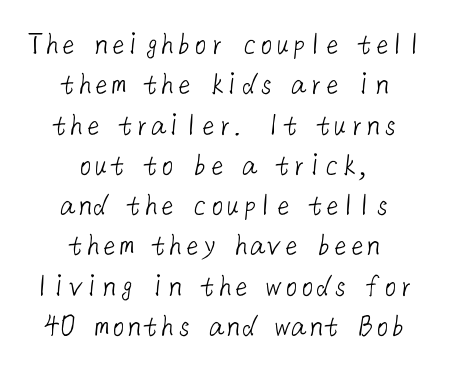
{"serif": "no", "bold": "no", "weight": "light", "width": "normal", "stroke_contrast": "low", "x_height": "medium", "underline": "no", "align": "center", "line_spacing_ratio": 1.22, "letter_spacing": "normal", "letter_spacing_em": 0.0, "glyph_px": 33}
